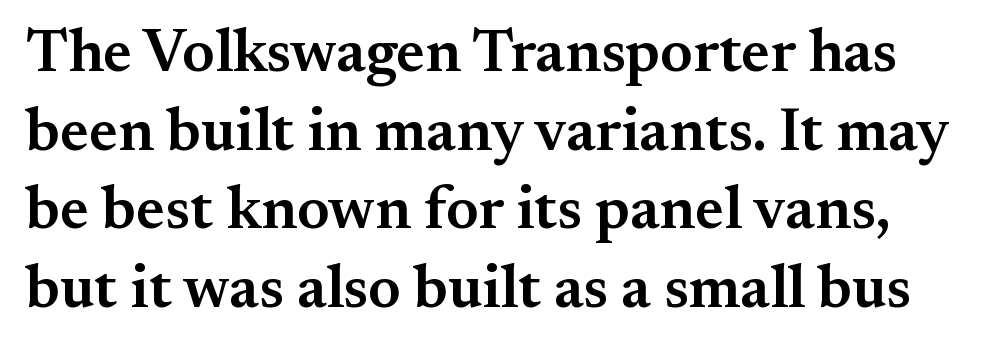
Q: Is the text bold? A: Semi-bold.
Q: Is the text italic (slanted)? A: No, it is upright.
Q: Is the typeface a serif or a sans-serif typeface? A: Serif.
Q: Is the text underlined? A: No.
Q: Is the spacing between letters normal or unusually wide? A: Normal.
Q: Is the spacing between lines tight, normal or loose? A: Normal.
Q: Width (condensed, normal, or wide)? A: Normal.
Q: Stroke contrast? A: Medium.
Q: x-height? A: Small.
Q: Monospaced? A: No.
